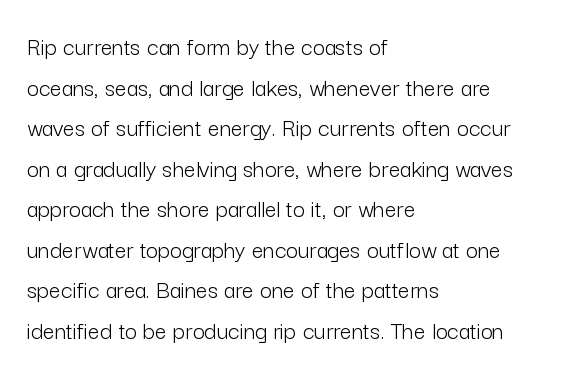
The image shows 26 px text type, upright; set left-aligned, normal line spacing (1.56x), normal letter spacing, not underlined.
